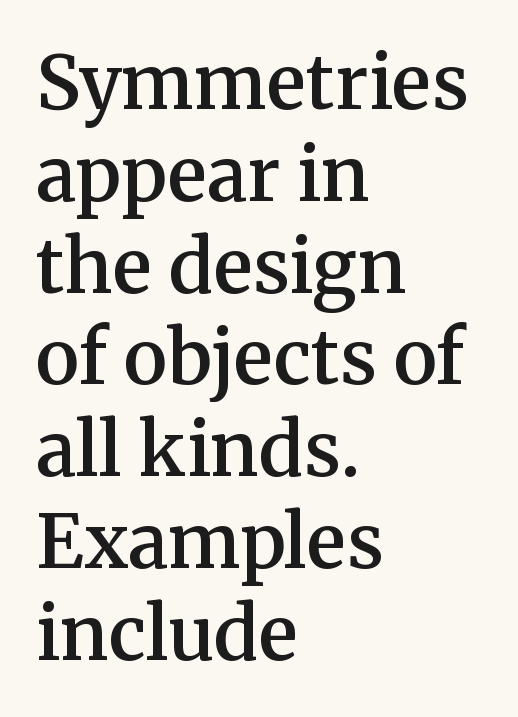
Q: Is the text bold? A: Semi-bold.
Q: Is the text italic (slanted)? A: No, it is upright.
Q: Is the typeface a serif or a sans-serif typeface? A: Serif.
Q: Is the text underlined? A: No.
Q: How is the paragraph aligned? A: Left-aligned.
Q: Is the spacing between letters normal or unusually wide? A: Normal.
Q: Width (condensed, normal, or wide)? A: Normal.
Q: Stroke contrast? A: Medium.
Q: x-height? A: Medium.
Q: Monospaced? A: No.
